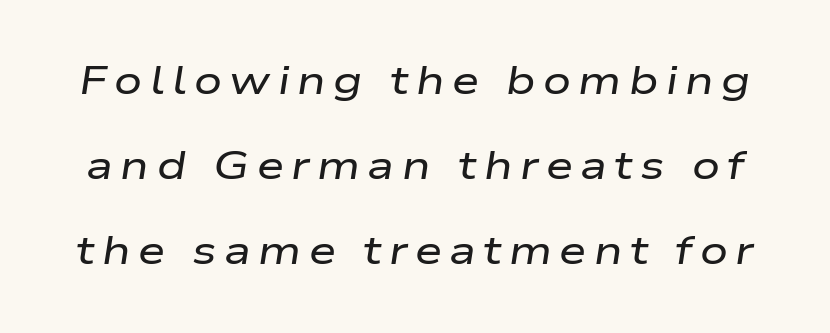
You can tell it's italic because the verticals aren't actually vertical. Looks like regular typesetting: each glyph gets only the width it needs. The lines are spread far apart with generous leading. Clear beneath every line of the passage.
